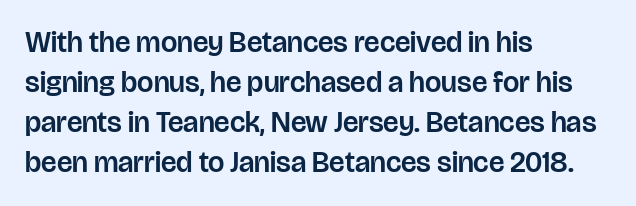
{"serif": "no", "italic": "no", "width": "normal", "stroke_contrast": "low", "x_height": "large", "monospaced": "no", "underline": "no", "align": "left", "line_spacing": "normal", "line_spacing_ratio": 1.38, "letter_spacing": "normal", "letter_spacing_em": 0.0, "glyph_px": 29}
